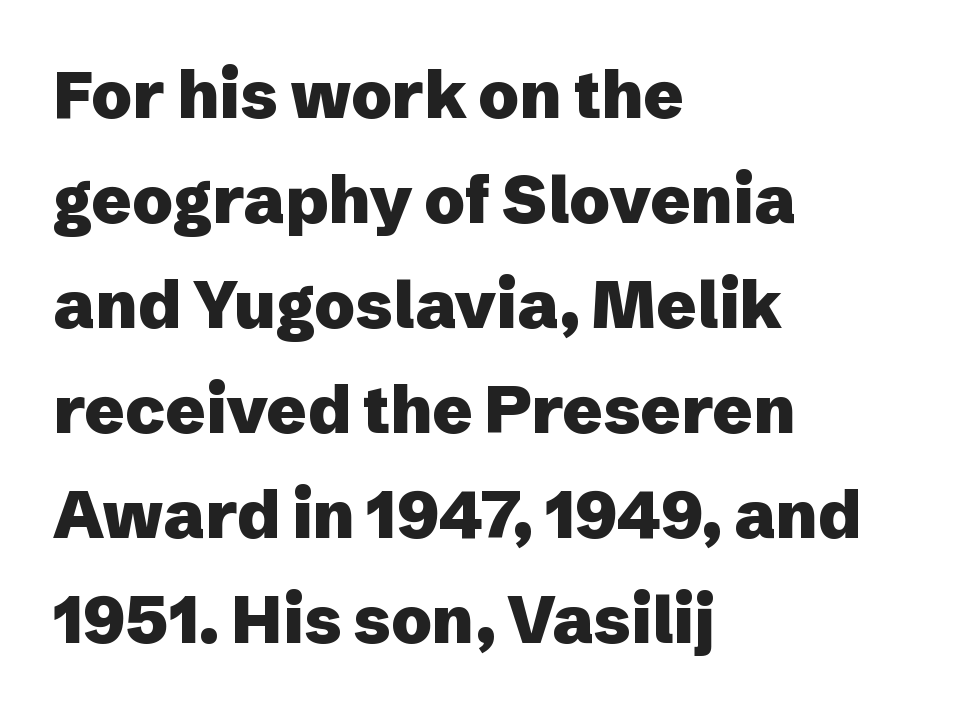
Q: Is the text bold? A: Yes.
Q: Is the text italic (slanted)? A: No, it is upright.
Q: Is the typeface a serif or a sans-serif typeface? A: Sans-serif.
Q: Is the text underlined? A: No.
Q: How is the paragraph aligned? A: Left-aligned.
Q: Is the spacing between letters normal or unusually wide? A: Normal.
Q: Is the spacing between lines tight, normal or loose? A: Normal.
Q: Width (condensed, normal, or wide)? A: Normal.
Q: Stroke contrast? A: Low.
Q: x-height? A: Medium.
Q: Monospaced? A: No.
